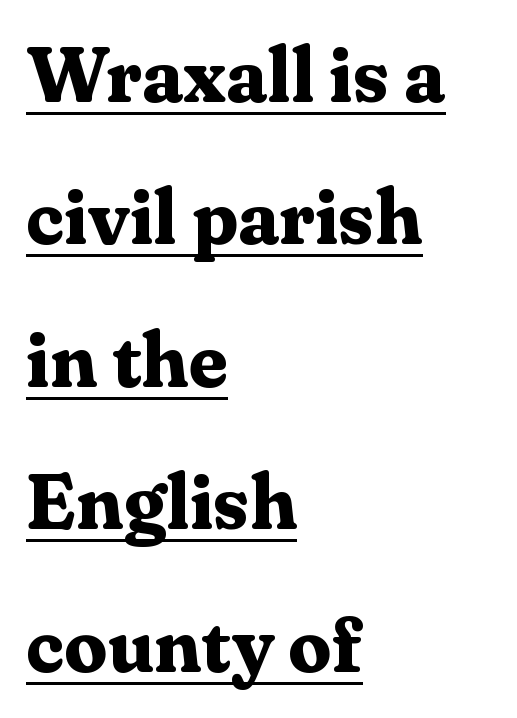
Q: Is the text bold? A: Yes.
Q: Is the text italic (slanted)? A: No, it is upright.
Q: Is the typeface a serif or a sans-serif typeface? A: Serif.
Q: Is the text underlined? A: Yes.
Q: How is the paragraph aligned? A: Left-aligned.
Q: Is the spacing between letters normal or unusually wide? A: Normal.
Q: Width (condensed, normal, or wide)? A: Normal.
Q: Stroke contrast? A: Medium.
Q: x-height? A: Medium.
Q: Monospaced? A: No.
